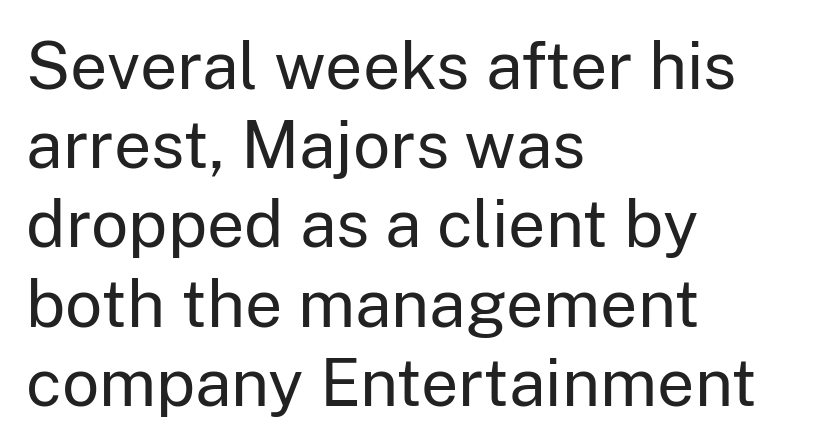
The image shows 66 px regular-weight sans-serif type, upright; set left-aligned, line spacing 1.2x, normal letter spacing, not underlined; low stroke contrast and a medium x-height.
